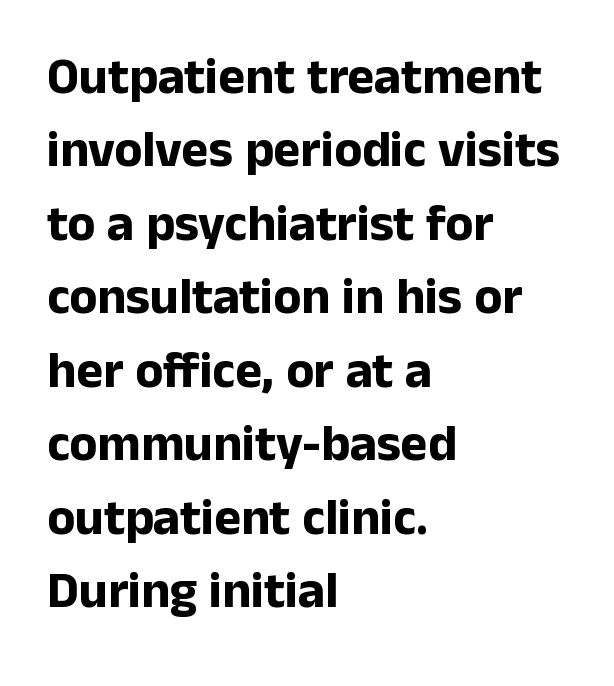
Q: Is the text bold? A: Yes.
Q: Is the text italic (slanted)? A: No, it is upright.
Q: Is the typeface a serif or a sans-serif typeface? A: Sans-serif.
Q: Is the text underlined? A: No.
Q: How is the paragraph aligned? A: Left-aligned.
Q: Is the spacing between letters normal or unusually wide? A: Normal.
Q: Is the spacing between lines tight, normal or loose? A: Normal.
Q: Width (condensed, normal, or wide)? A: Normal.
Q: Stroke contrast? A: Low.
Q: x-height? A: Medium.
Q: Monospaced? A: No.
